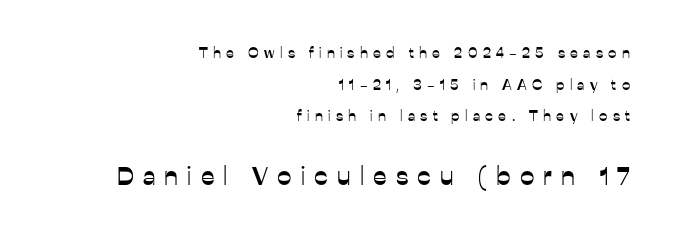
{"italic": "no", "underline": "no", "align": "right", "line_spacing": "loose", "line_spacing_ratio": 2.11, "letter_spacing": "wide", "letter_spacing_em": 0.35, "larger_block": "second", "size_ratio": 1.73, "glyph_px": 26}
